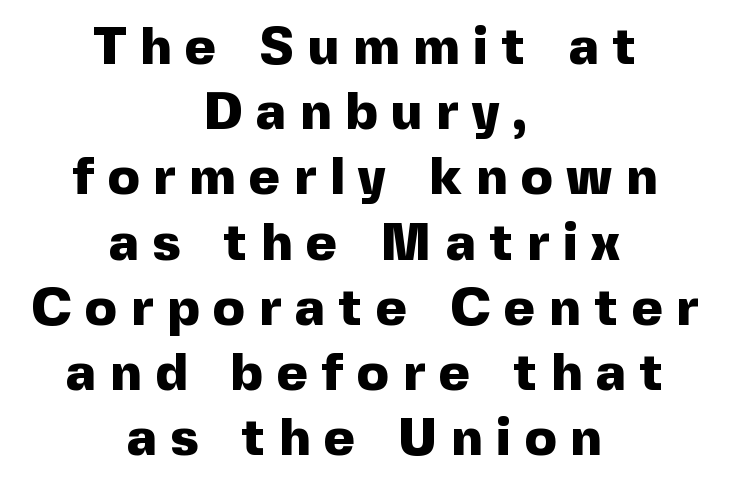
Q: Is the text bold? A: Yes.
Q: Is the text italic (slanted)? A: No, it is upright.
Q: Is the typeface a serif or a sans-serif typeface? A: Sans-serif.
Q: Is the text underlined? A: No.
Q: How is the paragraph aligned? A: Centered.
Q: Is the spacing between letters normal or unusually wide? A: Unusually wide.
Q: Width (condensed, normal, or wide)? A: Normal.
Q: x-height? A: Medium.
Q: Monospaced? A: No.
